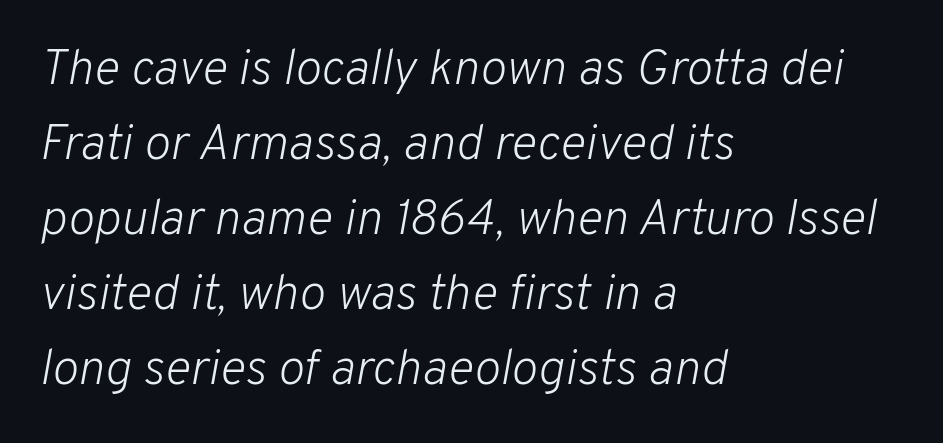
The image shows 50 px light type, italic (leaning right); set left-aligned, normal line spacing (1.5x), normal letter spacing, not underlined; low stroke contrast and a medium x-height.
